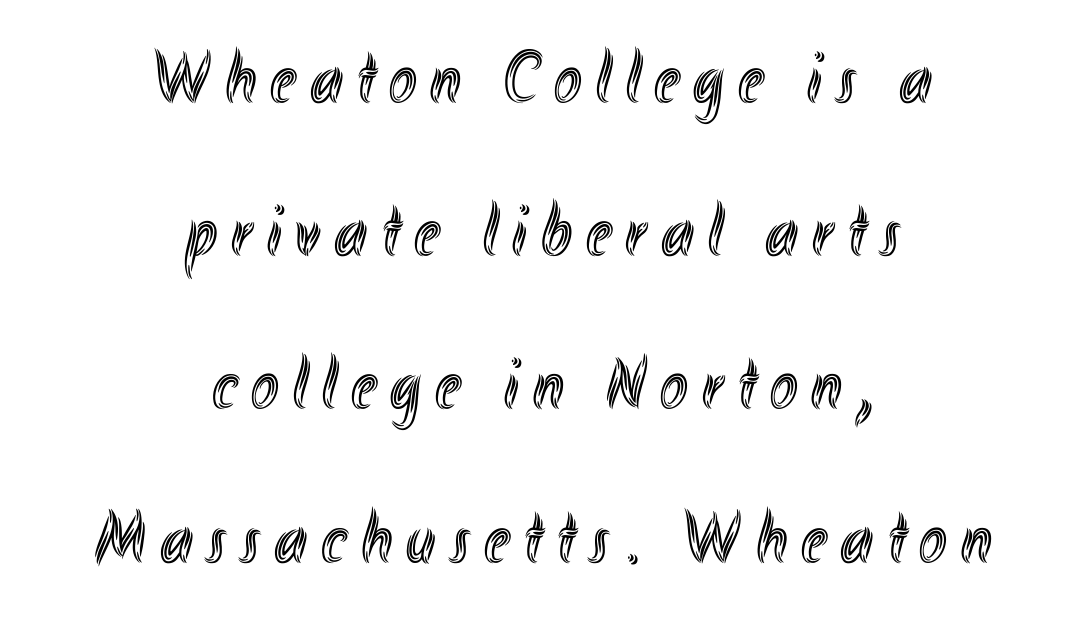
{"width": "condensed", "x_height": "small", "monospaced": "no", "underline": "no", "align": "center", "line_spacing": "loose", "line_spacing_ratio": 2.07, "glyph_px": 74}
